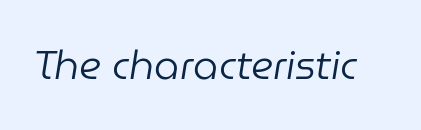
The image shows 40 px regular-weight type, italic (leaning right); set normal letter spacing, not underlined; low stroke contrast and a medium x-height.
